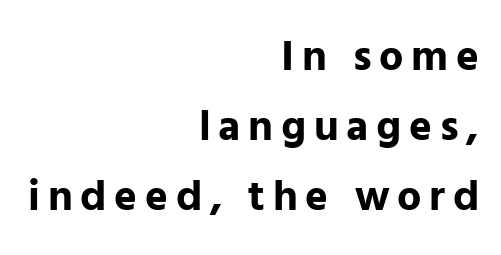
Q: Is the text bold? A: Yes.
Q: Is the text italic (slanted)? A: No, it is upright.
Q: Is the typeface a serif or a sans-serif typeface? A: Sans-serif.
Q: Is the text underlined? A: No.
Q: How is the paragraph aligned? A: Right-aligned.
Q: Is the spacing between lines tight, normal or loose? A: Normal.
Q: Width (condensed, normal, or wide)? A: Normal.
Q: Stroke contrast? A: Low.
Q: x-height? A: Medium.
Q: Monospaced? A: No.
